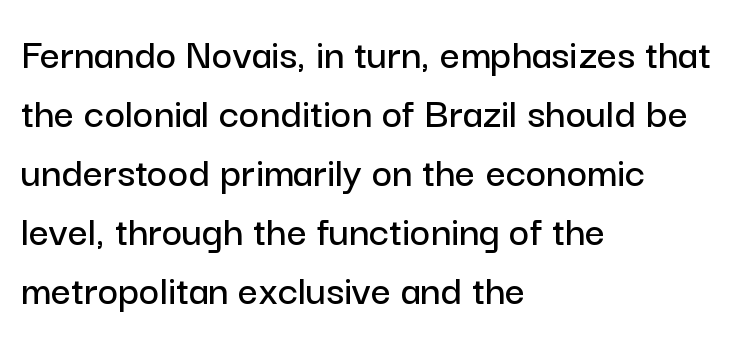
Q: Is the text italic (slanted)? A: No, it is upright.
Q: Is the typeface a serif or a sans-serif typeface? A: Sans-serif.
Q: Is the text underlined? A: No.
Q: How is the paragraph aligned? A: Left-aligned.
Q: Is the spacing between letters normal or unusually wide? A: Normal.
Q: Is the spacing between lines tight, normal or loose? A: Normal.
Q: Width (condensed, normal, or wide)? A: Normal.
Q: Stroke contrast? A: Low.
Q: x-height? A: Medium.
Q: Monospaced? A: No.
